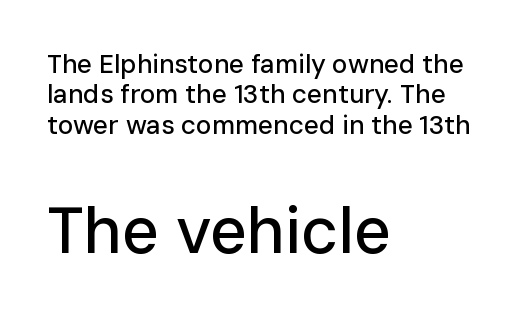
Whoever set this made the second block the dominant, larger element. The font's upright variant was chosen for this text. Alignment: flush left. Caption: standard tracking, unaltered.
